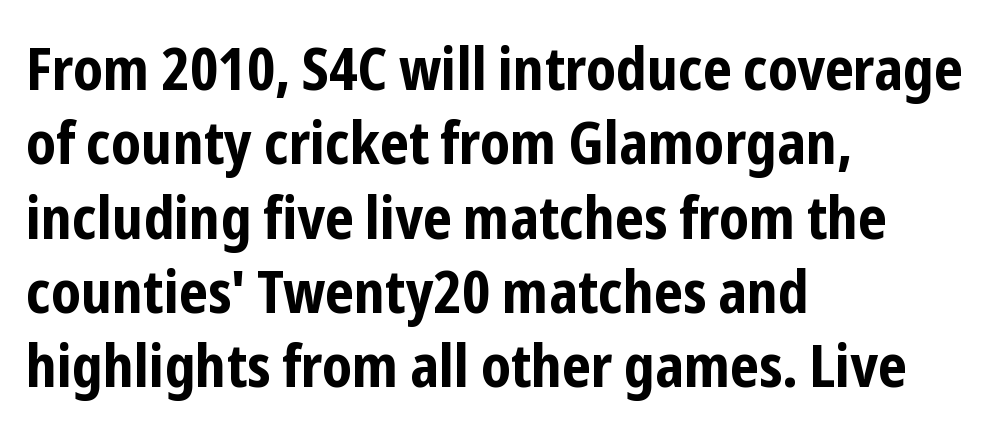
The image shows 59 px bold, condensed sans-serif type, upright; set left-aligned, normal line spacing (1.26x), normal letter spacing, not underlined; low stroke contrast and a medium x-height.
